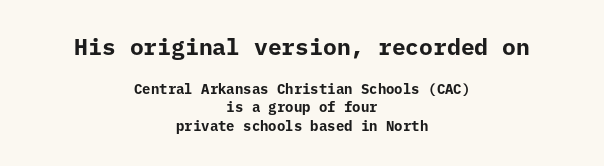
{"italic": "no", "bold": "yes", "underline": "no", "align": "center", "line_spacing": "normal", "line_spacing_ratio": 1.3, "letter_spacing": "normal", "letter_spacing_em": 0.0, "larger_block": "first", "size_ratio": 1.64, "glyph_px": 23}
